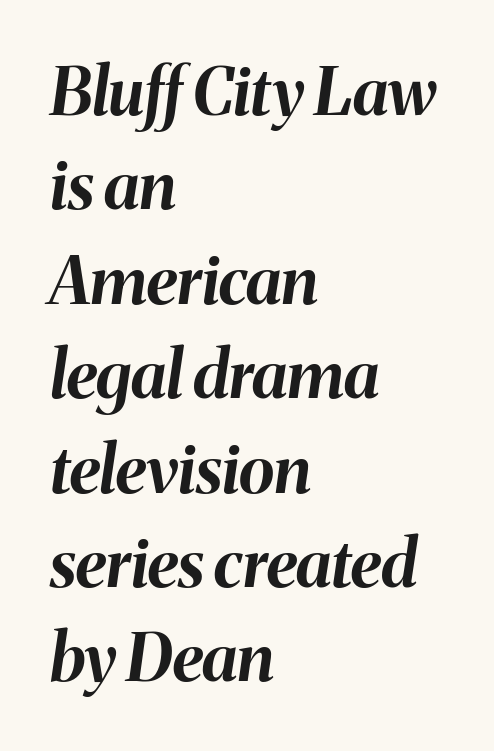
Strong, thick strokes mark this as bold type. Has an underline been added? It has not. Yep, that's italic — everything's leaning. The space between consecutive lines is moderate. These lines are rendered in a variable-pitch font. In CSS terms this would be text-align: left.
